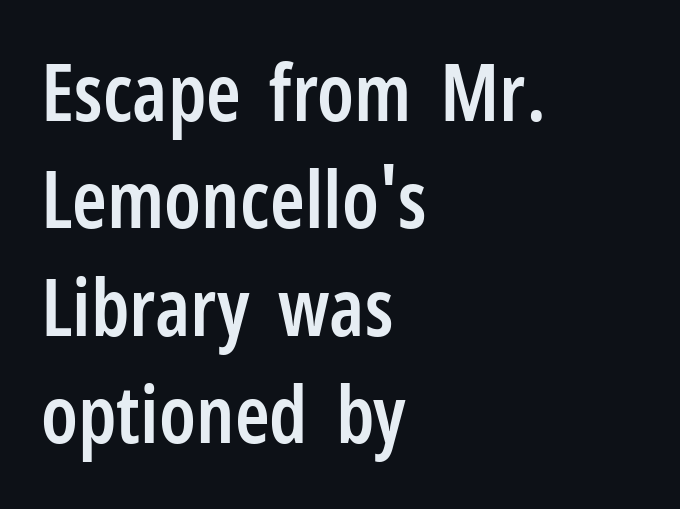
A normal amount of white space separates one row of letters from the next. Each word holds together tightly as a unit, with standard inter-letter gaps. Each letter's strokes conclude bluntly, with no projecting serifs. The lines in this sample share a left origin and differ only in where they stop. Does the weight exceed regular? Yes, but only to semibold. Looks like regular typesetting: each glyph gets only the width it needs.
